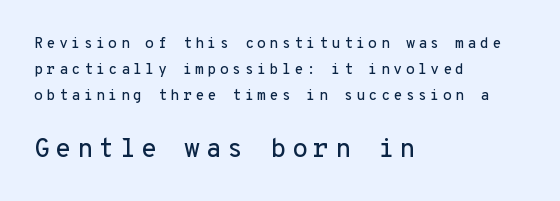
Descenders hang freely into open space. Letter spacing: wide. Posture: straight, roman, zero tilt. The more generous point size was reserved for the lower chunk. A classic flush-left, rag-right setting is used for this passage.
